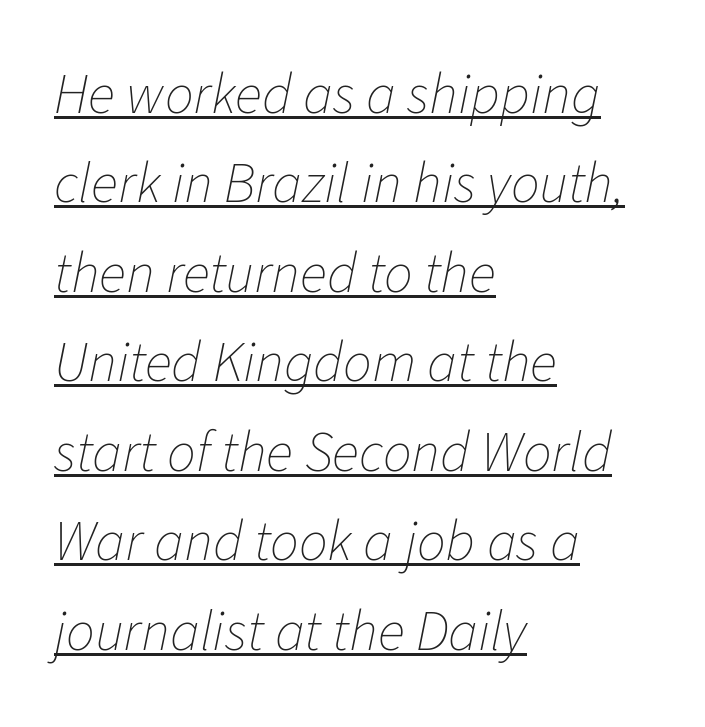
Q: Is the text bold? A: No.
Q: Is the text italic (slanted)? A: Yes, it leans right by about 11 degrees.
Q: Is the text underlined? A: Yes.
Q: How is the paragraph aligned? A: Left-aligned.
Q: Is the spacing between letters normal or unusually wide? A: Normal.
Q: Is the spacing between lines tight, normal or loose? A: Normal.
Q: Width (condensed, normal, or wide)? A: Normal.
Q: Stroke contrast? A: Low.
Q: x-height? A: Medium.
Q: Monospaced? A: No.
